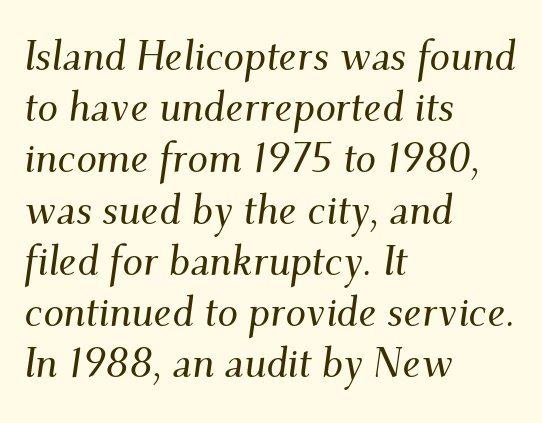
The image shows 41 px serif type, italic (leaning right); set left-aligned, normal line spacing (1.25x), normal letter spacing, not underlined; medium stroke contrast and a small x-height.
